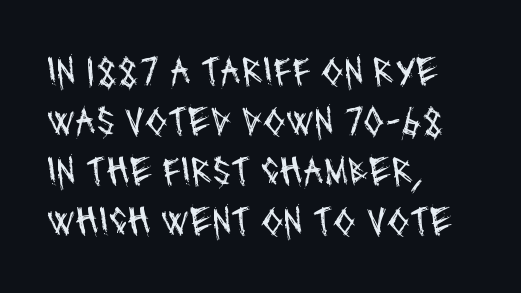
The image shows 41 px regular-weight, condensed sans-serif type; set left-aligned, line spacing 1.22x, normal letter spacing, not underlined; medium stroke contrast and a large x-height.
